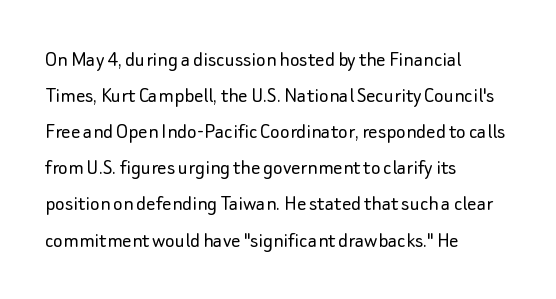
The image shows 23 px text type, upright; set left-aligned, normal line spacing (1.57x), normal letter spacing, not underlined.
